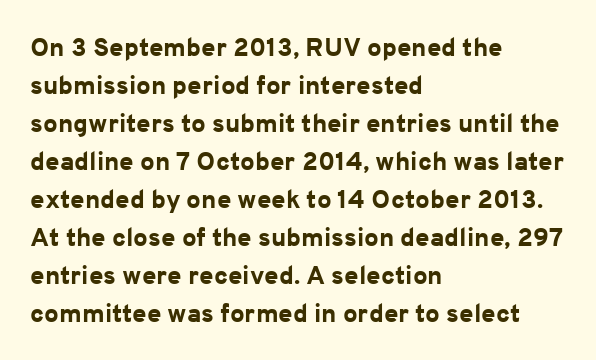
Q: Is the text bold? A: Yes.
Q: Is the text italic (slanted)? A: No, it is upright.
Q: Is the text underlined? A: No.
Q: How is the paragraph aligned? A: Left-aligned.
Q: Is the spacing between letters normal or unusually wide? A: Normal.
Q: Is the spacing between lines tight, normal or loose? A: Normal.
